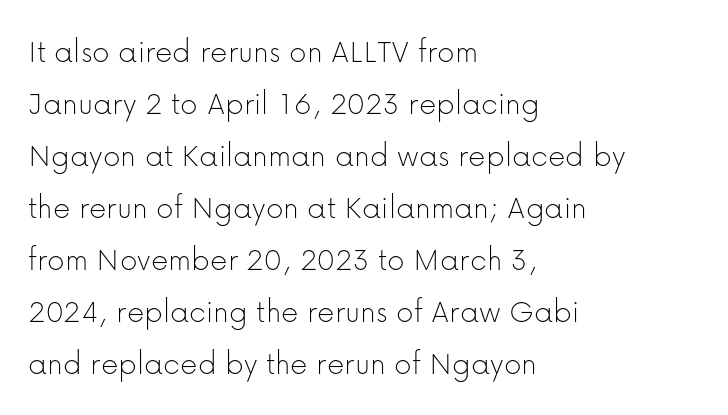
Q: Is the text bold? A: No.
Q: Is the text italic (slanted)? A: No, it is upright.
Q: Is the typeface a serif or a sans-serif typeface? A: Sans-serif.
Q: Is the text underlined? A: No.
Q: How is the paragraph aligned? A: Left-aligned.
Q: Is the spacing between letters normal or unusually wide? A: Normal.
Q: Is the spacing between lines tight, normal or loose? A: Normal.
Q: Width (condensed, normal, or wide)? A: Normal.
Q: Stroke contrast? A: Low.
Q: x-height? A: Medium.
Q: Monospaced? A: No.
